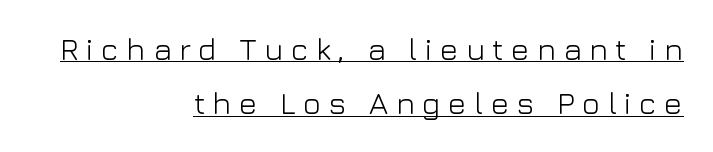
Regarding serifs, this sample does without them. The face used here is proportionally spaced, like ordinary book or web type. Check the space under the baseline: a stroke is drawn there. Substantial extra tracking has been applied to these lines. A roman cut, with each character standing at attention. In CSS terms this would be text-align: right.
